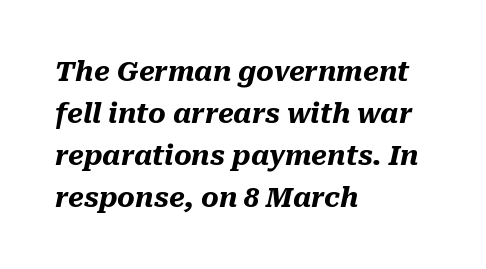
{"italic": "yes", "lean": "right", "slant_degrees": 10, "bold": "yes", "underline": "no", "align": "left", "line_spacing": "normal", "line_spacing_ratio": 1.55, "letter_spacing": "normal", "letter_spacing_em": 0.0, "glyph_px": 27}
